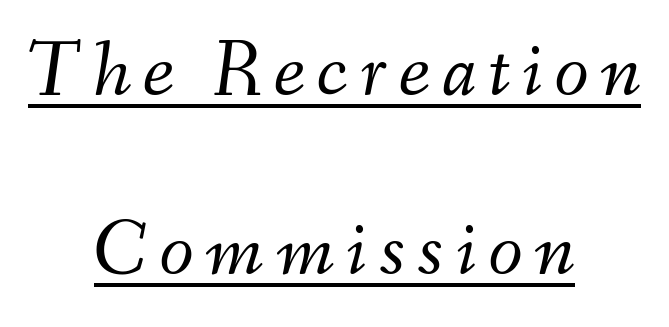
Q: Is the text bold? A: No.
Q: Is the text italic (slanted)? A: Yes, it leans right by about 9 degrees.
Q: Is the text underlined? A: Yes.
Q: How is the paragraph aligned? A: Centered.
Q: Is the spacing between lines tight, normal or loose? A: Loose.
Q: Width (condensed, normal, or wide)? A: Normal.
Q: Stroke contrast? A: Medium.
Q: x-height? A: Small.
Q: Monospaced? A: No.
